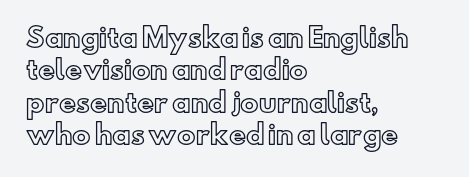
These lines sit exactly where default settings would place them. The letters stand upright; this is a roman face. Typeset ragged right — the left edge is the straight one. Just letters on the line, the space beneath them empty. Caption: standard tracking, unaltered.
